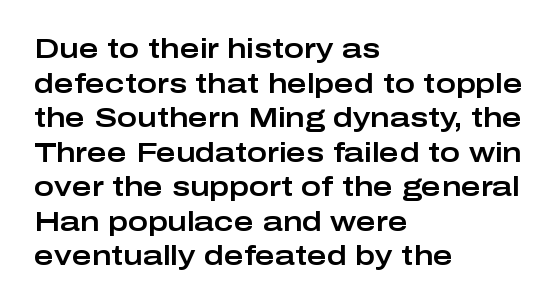
The image shows 27 px text type, upright; set left-aligned, normal line spacing (1.28x), normal letter spacing, not underlined.
